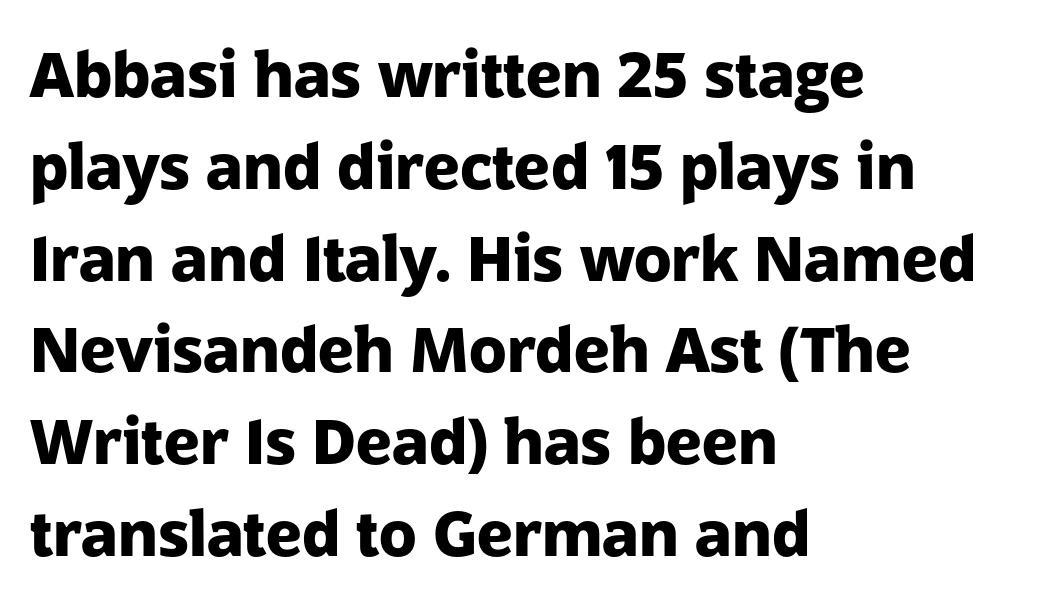
The paragraph has a hard left edge and a soft right edge. Any mark beneath the type? The region is blank. Each letter keeps its own natural width here, so spacing adapts to shape. Serifs: no, the terminals of the letterforms are clean.
